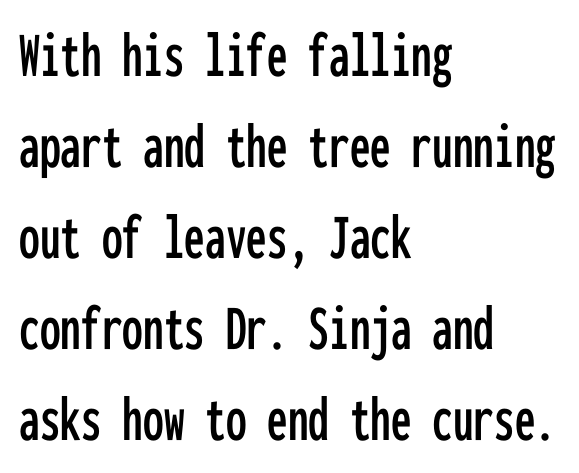
Q: Is the text italic (slanted)? A: No, it is upright.
Q: Is the typeface a serif or a sans-serif typeface? A: Sans-serif.
Q: Is the text underlined? A: No.
Q: How is the paragraph aligned? A: Left-aligned.
Q: Is the spacing between letters normal or unusually wide? A: Normal.
Q: Is the spacing between lines tight, normal or loose? A: Normal.
Q: Width (condensed, normal, or wide)? A: Condensed.
Q: Stroke contrast? A: Low.
Q: x-height? A: Medium.
Q: Monospaced? A: Yes.
